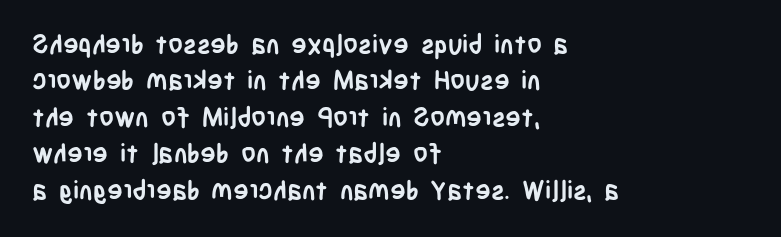
{"italic": "no", "bold": "yes", "underline": "no", "align": "left", "line_spacing": "normal", "line_spacing_ratio": 1.4, "letter_spacing": "normal", "letter_spacing_em": 0.0, "glyph_px": 26}
